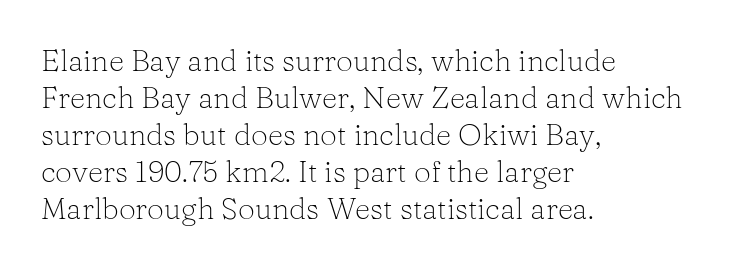
The image shows 30 px light serif type, upright; set left-aligned, line spacing 1.23x, normal letter spacing, not underlined; low stroke contrast and a medium x-height.
